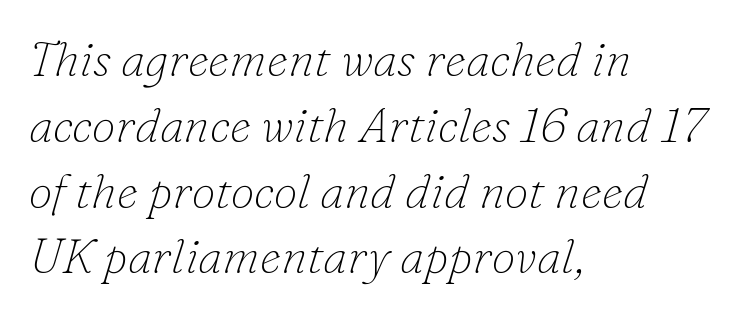
{"serif": "yes", "italic": "yes", "lean": "right", "slant_degrees": 16, "bold": "no", "weight": "thin", "width": "normal", "stroke_contrast": "low", "x_height": "small", "monospaced": "no", "underline": "no", "align": "left", "line_spacing": "normal", "line_spacing_ratio": 1.37, "letter_spacing": "normal", "letter_spacing_em": 0.0, "glyph_px": 48}
